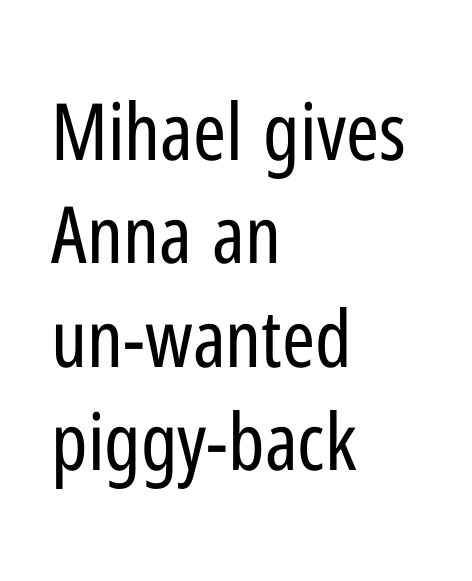
The leading is moderate, giving the passage an even texture. Teacher's note: observe the even left margin — that is flush-left alignment. Has an underline been added? It has not. The letterforms sit at book weight or below. The gaps between neighbouring characters are ordinary and unremarkable. The letters advance in unequal steps, a hallmark of proportional type.
